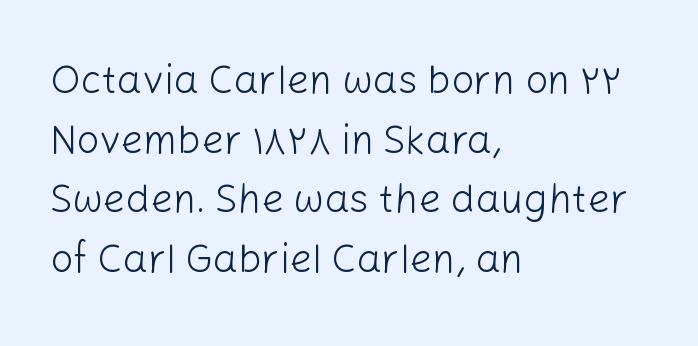
Character widths vary here, with narrow letters taking less room than wide ones. The weight tops out at a normal text grade. The type sits square on the baseline with zero lean. Each word holds together tightly as a unit, with standard inter-letter gaps.
